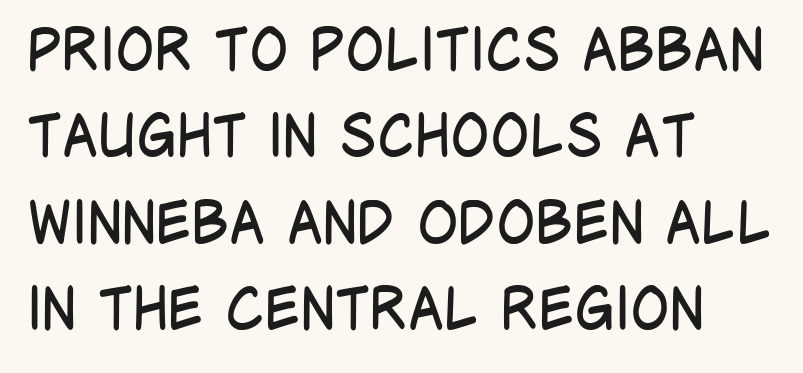
Q: Is the text bold? A: No.
Q: Is the text italic (slanted)? A: No, it is upright.
Q: Is the typeface a serif or a sans-serif typeface? A: Sans-serif.
Q: Is the text underlined? A: No.
Q: How is the paragraph aligned? A: Left-aligned.
Q: Is the spacing between letters normal or unusually wide? A: Normal.
Q: Is the spacing between lines tight, normal or loose? A: Normal.
Q: Width (condensed, normal, or wide)? A: Condensed.
Q: Stroke contrast? A: Low.
Q: x-height? A: Large.
Q: Monospaced? A: No.
